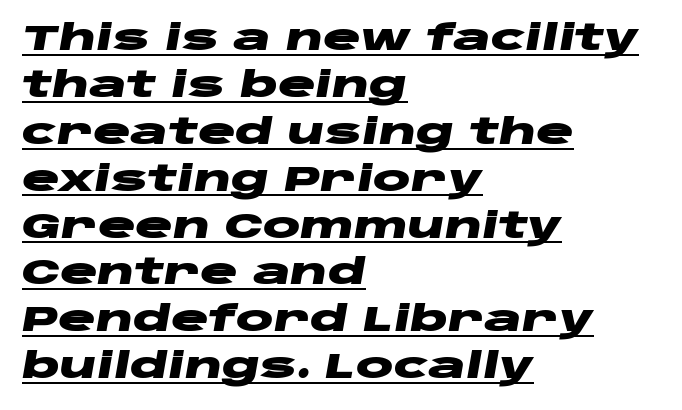
{"italic": "yes", "lean": "right", "slant_degrees": 10, "bold": "yes", "weight": "heavy", "width": "wide", "stroke_contrast": "low", "x_height": "large", "monospaced": "no", "underline": "yes", "align": "left", "line_spacing": "normal", "line_spacing_ratio": 1.34, "letter_spacing": "normal", "letter_spacing_em": 0.0, "glyph_px": 35}
